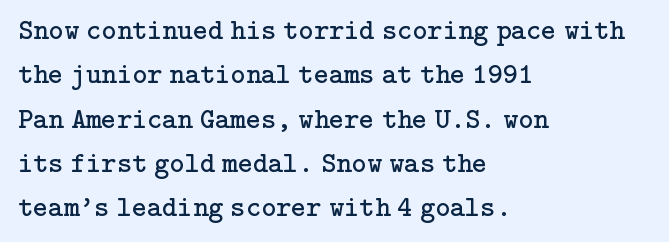
{"serif": "yes", "italic": "no", "bold": "no", "weight": "regular", "width": "normal", "stroke_contrast": "low", "x_height": "medium", "underline": "no", "align": "left", "line_spacing": "normal", "line_spacing_ratio": 1.53, "letter_spacing": "normal", "letter_spacing_em": 0.0, "glyph_px": 29}
